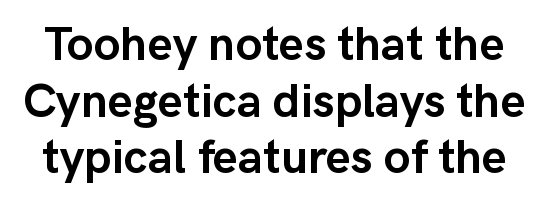
{"serif": "no", "italic": "no", "bold": "yes", "weight": "semibold", "width": "normal", "stroke_contrast": "low", "x_height": "medium", "monospaced": "no", "underline": "no", "line_spacing_ratio": 1.18, "letter_spacing": "normal", "letter_spacing_em": 0.0, "glyph_px": 48}
